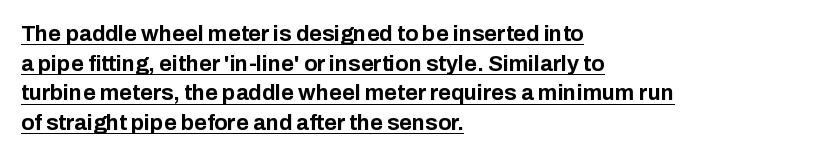
The image shows 22 px bold type, upright; set left-aligned, normal line spacing (1.35x), normal letter spacing, underlined.
